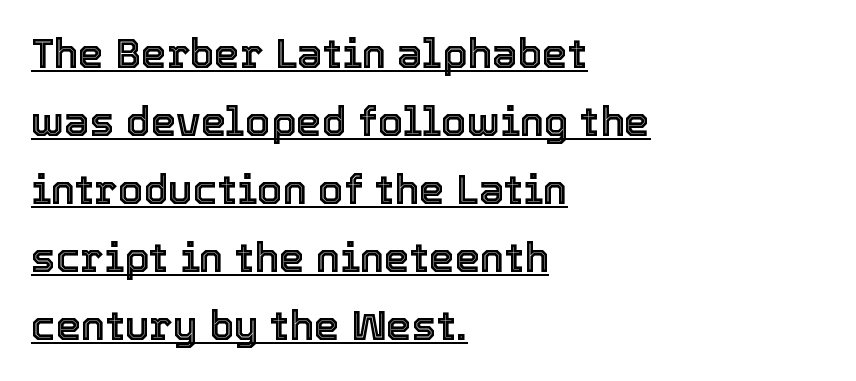
{"italic": "no", "width": "normal", "x_height": "medium", "monospaced": "no", "underline": "yes", "align": "left", "line_spacing": "normal", "line_spacing_ratio": 1.66, "letter_spacing": "normal", "letter_spacing_em": 0.0, "glyph_px": 41}
